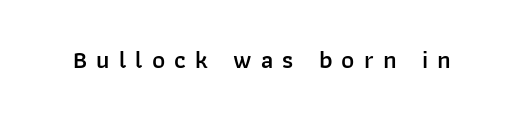
{"italic": "no", "bold": "semi", "underline": "no", "letter_spacing": "wide", "letter_spacing_em": 0.36, "glyph_px": 25}
